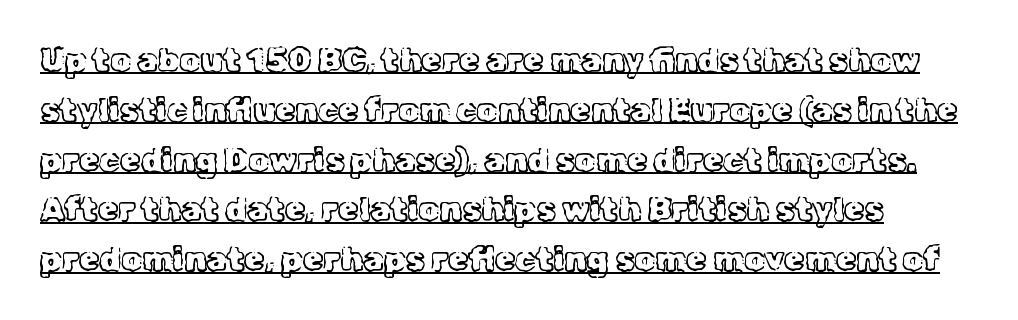
{"serif": "yes", "italic": "no", "bold": "no", "weight": "light", "width": "normal", "x_height": "medium", "monospaced": "no", "underline": "yes", "align": "left", "line_spacing": "normal", "line_spacing_ratio": 1.51, "letter_spacing": "normal", "letter_spacing_em": 0.0, "glyph_px": 33}
